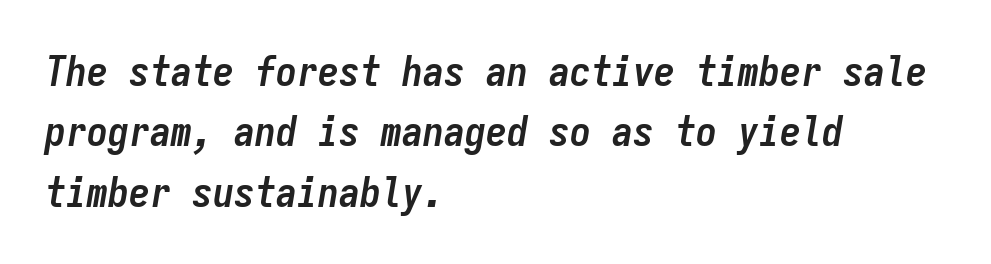
There is no visible air inserted between adjacent glyphs. The face used here is monospaced, like something from a code editor. Rendered with sloped, italic letterforms. Regular leading. The passage is arranged the way most books set body copy — flush left. Pretty heavy lettering here — definitely bold.
